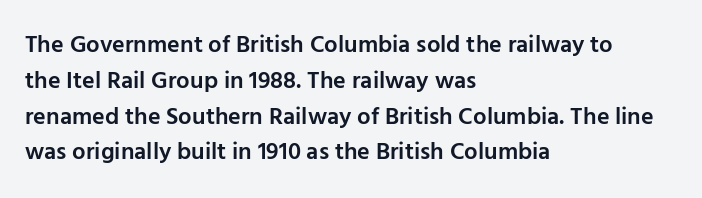
Does extra space separate the letters? No, they use regular spacing. Typographic density is moderately raised because the face is semibold. Do the letters lean? They stand straight. Each line starts at the same left margin while the right side varies. The line-height multiplier appears to be the usual default. Any mark beneath the type? The region is blank.
